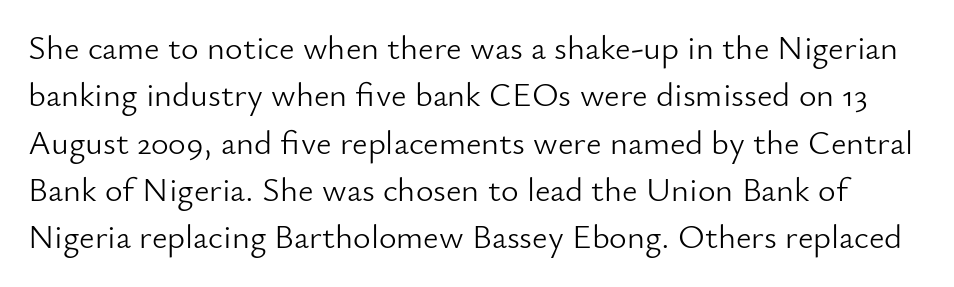
Posture: straight, roman, zero tilt. These lines are rendered in a variable-pitch font. Observe the absence of serifs on each vertical stroke in this sample. These glyphs show unthickened strokes, regular width or finer. Horizontal bands of white between lines are of average thickness. Rule under the text: the space is simply empty.
